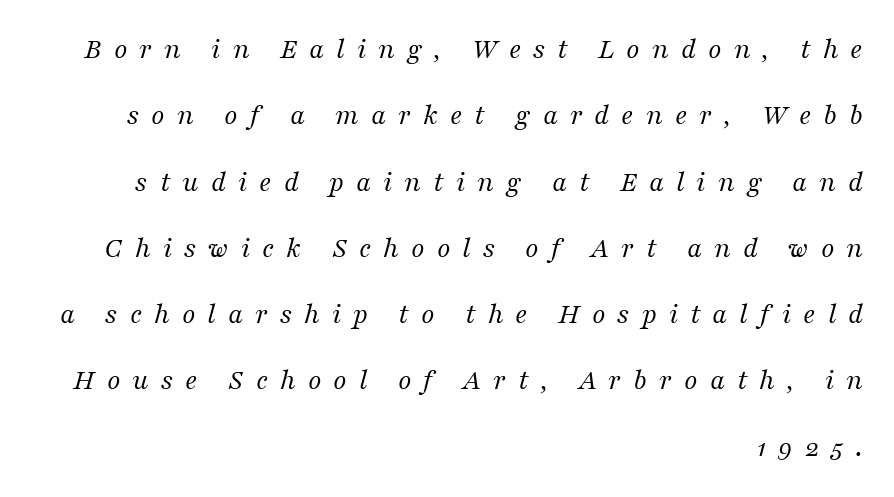
The passage shown is not underscored anywhere. The font's italic variant was chosen for this text. You could not count columns in this text — the font is proportionally spaced. Serifs: yes, visible at the terminals of the letterforms. Words appear elongated and porous because spacing is wide.
